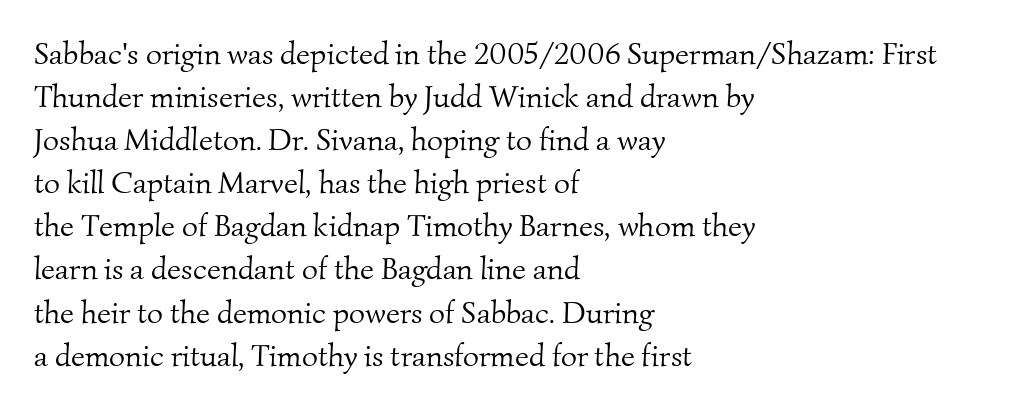
Q: Is the text bold? A: No.
Q: Is the typeface a serif or a sans-serif typeface? A: Serif.
Q: Is the text underlined? A: No.
Q: How is the paragraph aligned? A: Left-aligned.
Q: Is the spacing between letters normal or unusually wide? A: Normal.
Q: Is the spacing between lines tight, normal or loose? A: Normal.
Q: Width (condensed, normal, or wide)? A: Normal.
Q: Stroke contrast? A: Medium.
Q: x-height? A: Small.
Q: Monospaced? A: No.
